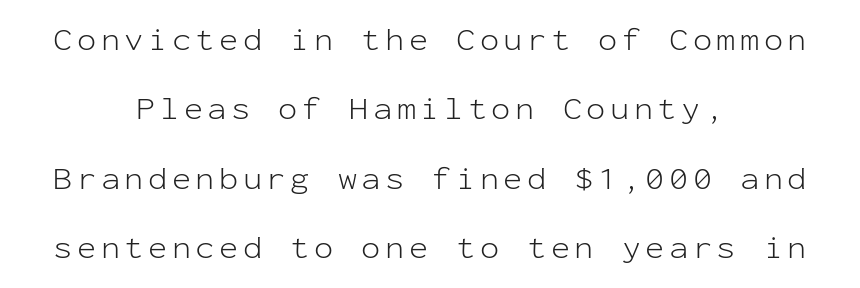
Q: Is the text bold? A: No.
Q: Is the text italic (slanted)? A: No, it is upright.
Q: Is the typeface a serif or a sans-serif typeface? A: Sans-serif.
Q: Is the text underlined? A: No.
Q: How is the paragraph aligned? A: Centered.
Q: Is the spacing between lines tight, normal or loose? A: Loose.
Q: Width (condensed, normal, or wide)? A: Normal.
Q: Stroke contrast? A: Low.
Q: x-height? A: Medium.
Q: Monospaced? A: Yes.
